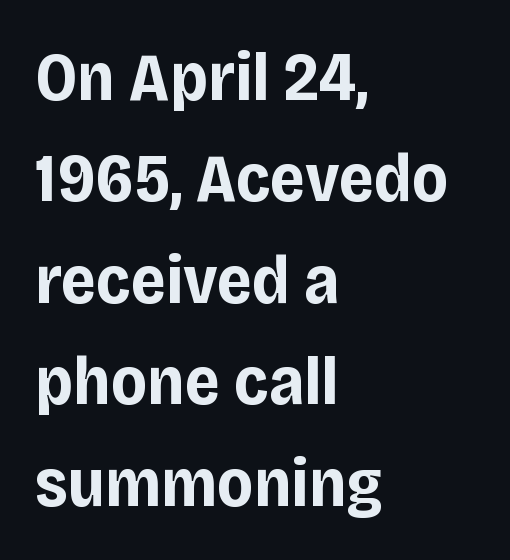
The image shows 69 px bold sans-serif type, upright; set left-aligned, normal line spacing (1.47x), normal letter spacing, not underlined; low stroke contrast and a large x-height.
